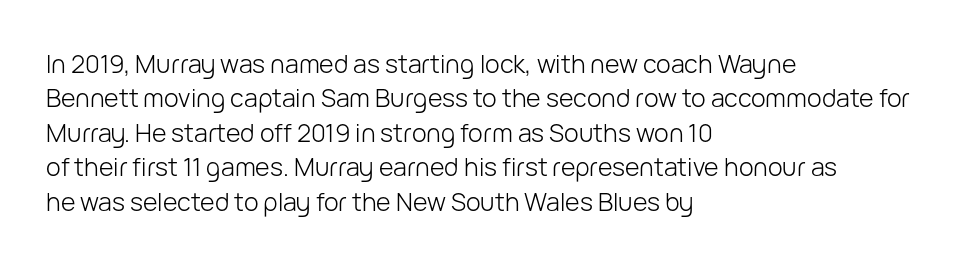
Spacing between characters is what you'd get straight out of the box. The passage shown is not underscored anywhere. The lines in this sample share a left origin and differ only in where they stop. The lines sit at an ordinary, default distance from one another. Is the type heavy? It reads as light-to-regular instead.
